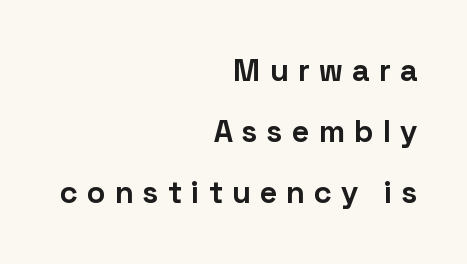
Q: Is the text bold? A: Yes.
Q: Is the text italic (slanted)? A: No, it is upright.
Q: Is the typeface a serif or a sans-serif typeface? A: Sans-serif.
Q: Is the text underlined? A: No.
Q: How is the paragraph aligned? A: Right-aligned.
Q: Is the spacing between letters normal or unusually wide? A: Unusually wide.
Q: Is the spacing between lines tight, normal or loose? A: Loose.
Q: Width (condensed, normal, or wide)? A: Normal.
Q: Stroke contrast? A: Low.
Q: x-height? A: Medium.
Q: Monospaced? A: No.
